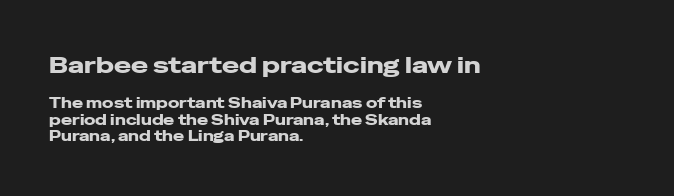
The image shows 23 px text type, upright; set left-aligned, tight line spacing (1.09x), normal letter spacing, not underlined; the first (top) block is 1.53x larger.
